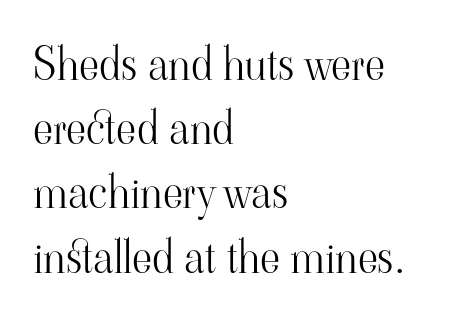
The image shows 44 px light serif type, upright; set left-aligned, normal line spacing (1.46x), normal letter spacing, not underlined; high stroke contrast and a small x-height.
